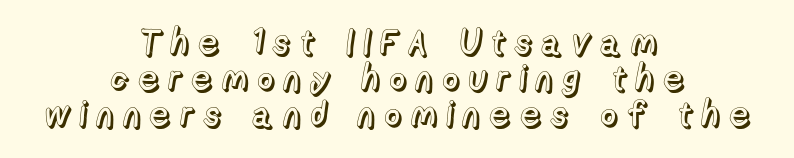
Character widths vary here, with narrow letters taking less room than wide ones. Is the letter spacing exaggerated? Yes — the characters are pushed far apart. Each row of text sits above clean, open space.
